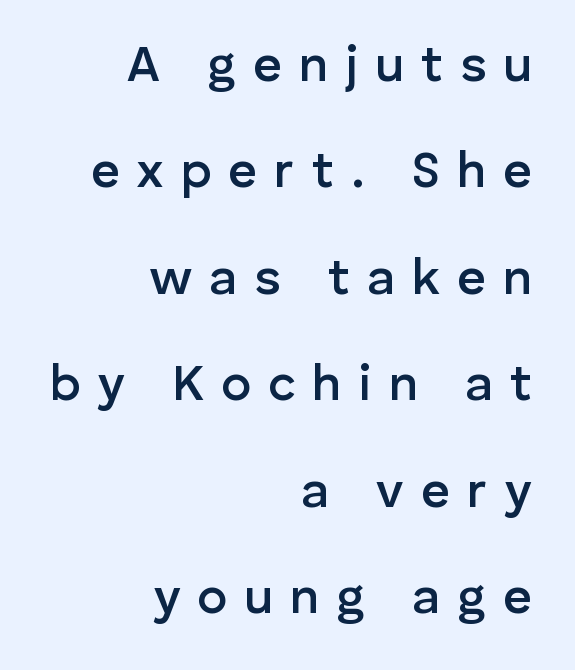
Q: Is the text bold? A: Semi-bold.
Q: Is the text italic (slanted)? A: No, it is upright.
Q: Is the typeface a serif or a sans-serif typeface? A: Sans-serif.
Q: Is the text underlined? A: No.
Q: How is the paragraph aligned? A: Right-aligned.
Q: Is the spacing between letters normal or unusually wide? A: Unusually wide.
Q: Is the spacing between lines tight, normal or loose? A: Loose.
Q: Width (condensed, normal, or wide)? A: Normal.
Q: Stroke contrast? A: Low.
Q: x-height? A: Medium.
Q: Monospaced? A: No.
